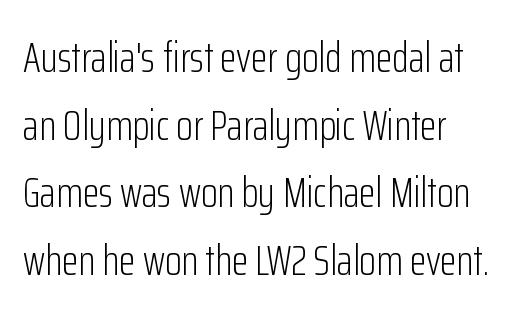
The image shows 43 px light, condensed sans-serif type, upright; set normal line spacing (1.57x), normal letter spacing, not underlined; low stroke contrast and a medium x-height.
